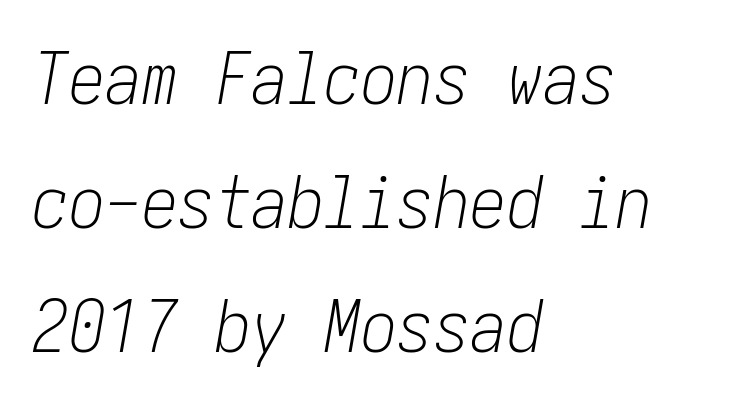
Just letters on the line, the space beneath them empty. Compared with typical body copy, the letter spacing here is the same. A classic flush-left, rag-right setting is used for this passage. A typesetter would call this leading conventional body-copy spacing.
